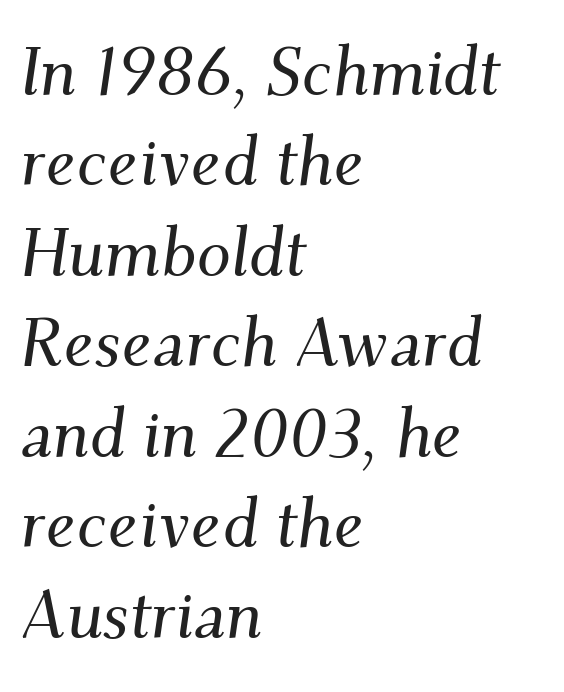
Baseline-to-baseline distance is the conventional proportion of letter height. Posture: slanted. The words here are not underlined. The face used here is proportionally spaced, like ordinary book or web type. The type is set solid horizontally, with unmodified tracking.
